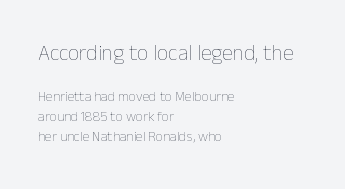
Q: Is the text bold? A: No.
Q: Is the text italic (slanted)? A: No, it is upright.
Q: Is the text underlined? A: No.
Q: How is the paragraph aligned? A: Left-aligned.
Q: Is the spacing between letters normal or unusually wide? A: Normal.
Q: Is the spacing between lines tight, normal or loose? A: Normal.
Q: Which block of text is set in a larger size, the first (top) or the second (bottom)? A: The first (top) one.
